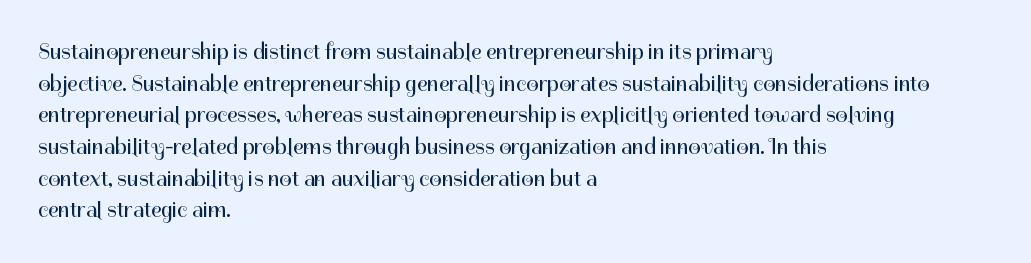
Ordinary non-slanted type is in use. Whoever set this chose a conventional vertical rhythm. Nothing unusual about the tracking: characters are spaced as the font intends. Every row of glyphs begins at an identical x-position on the left.
